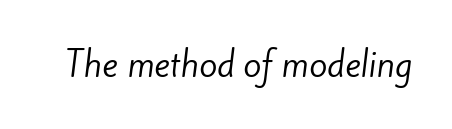
The image shows 33 px regular-weight sans-serif type; set normal letter spacing, not underlined; low stroke contrast and a small x-height.
